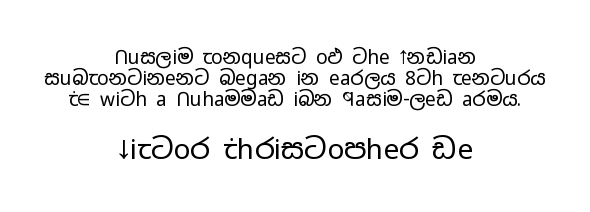
Every row of glyphs is offset so its center matches the block's center. Nothing unusual about the tracking: characters are spaced as the font intends. Does the leading feel generous? Not at all — it's pinched. Weight: not bold — regular or lighter. Only glyphs here, with clear space below each row. The letters advance in unequal steps, a hallmark of proportional type.
